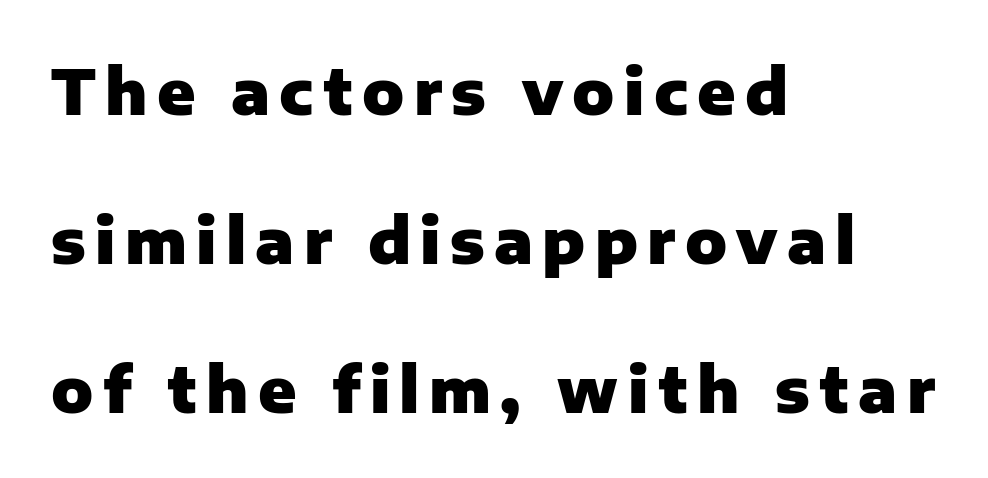
{"serif": "no", "italic": "no", "bold": "yes", "weight": "heavy", "width": "normal", "stroke_contrast": "low", "x_height": "medium", "monospaced": "no", "underline": "no", "align": "left", "line_spacing": "loose", "line_spacing_ratio": 2.4, "glyph_px": 62}
